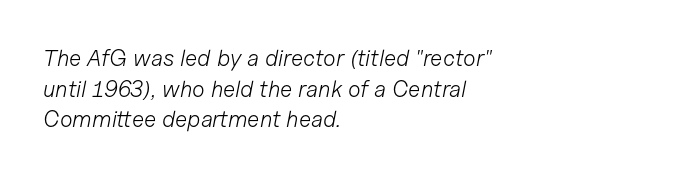
Yep, that's italic — everything's leaning. This sample is left-justified, so line endings fall wherever the words run out. Summary of vertical rhythm: regular, with standard interline spacing. Caption: face not bold, strokes unweighted. Characters follow at the spacing the type designer built in. Glance below the letters and you will spot only blank space.
